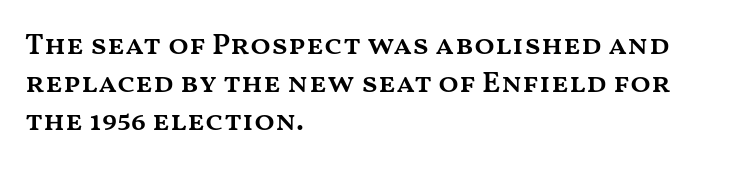
The paragraph shown leans on its left margin. Summary of weight: moderately heavy, a semibold. The passage shown is typed in a proportional face where columns would drift. A roman cut, with each character standing at attention. The face used here is rendered with its standard letterfit. In terms of leading, this rendering sits right in the middle.
